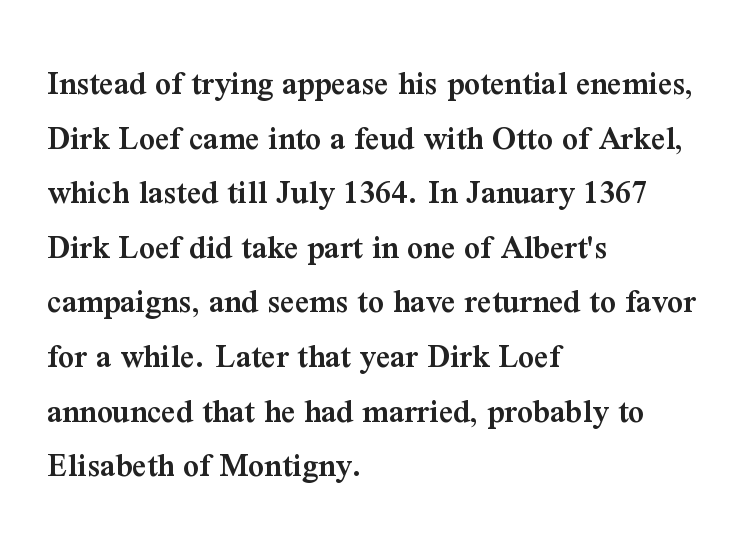
The image shows 35 px semibold serif type, upright; set left-aligned, normal line spacing (1.56x), normal letter spacing, not underlined; medium stroke contrast and a medium x-height.
